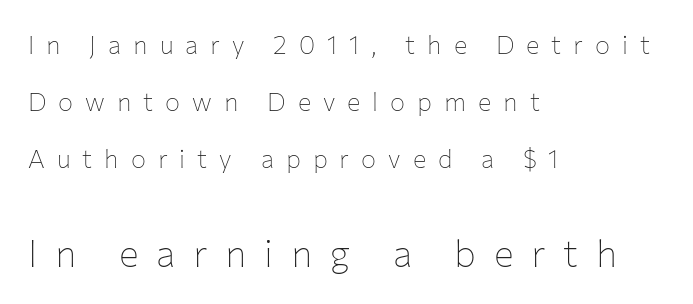
Q: Is the text bold? A: No.
Q: Is the text italic (slanted)? A: No, it is upright.
Q: Is the typeface a serif or a sans-serif typeface? A: Sans-serif.
Q: Is the text underlined? A: No.
Q: How is the paragraph aligned? A: Left-aligned.
Q: Is the spacing between letters normal or unusually wide? A: Unusually wide.
Q: Is the spacing between lines tight, normal or loose? A: Loose.
Q: Which block of text is set in a larger size, the first (top) or the second (bottom)? A: The second (bottom) one.
Q: Width (condensed, normal, or wide)? A: Normal.
Q: Stroke contrast? A: Low.
Q: x-height? A: Medium.
Q: Monospaced? A: No.
